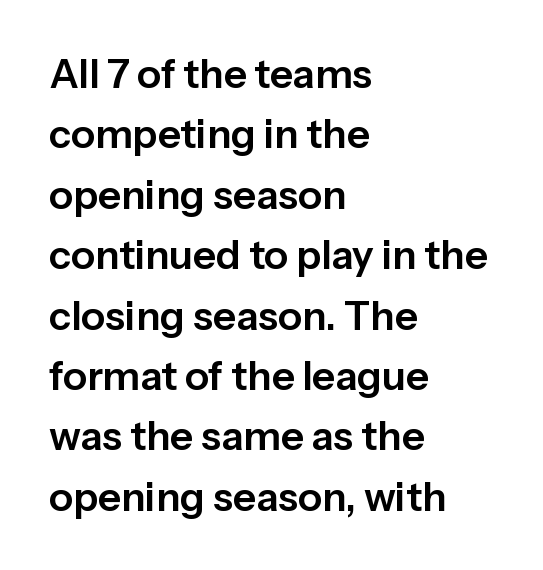
Q: Is the text italic (slanted)? A: No, it is upright.
Q: Is the typeface a serif or a sans-serif typeface? A: Sans-serif.
Q: Is the text underlined? A: No.
Q: How is the paragraph aligned? A: Left-aligned.
Q: Is the spacing between letters normal or unusually wide? A: Normal.
Q: Is the spacing between lines tight, normal or loose? A: Normal.
Q: Width (condensed, normal, or wide)? A: Normal.
Q: Stroke contrast? A: Low.
Q: x-height? A: Medium.
Q: Monospaced? A: No.
